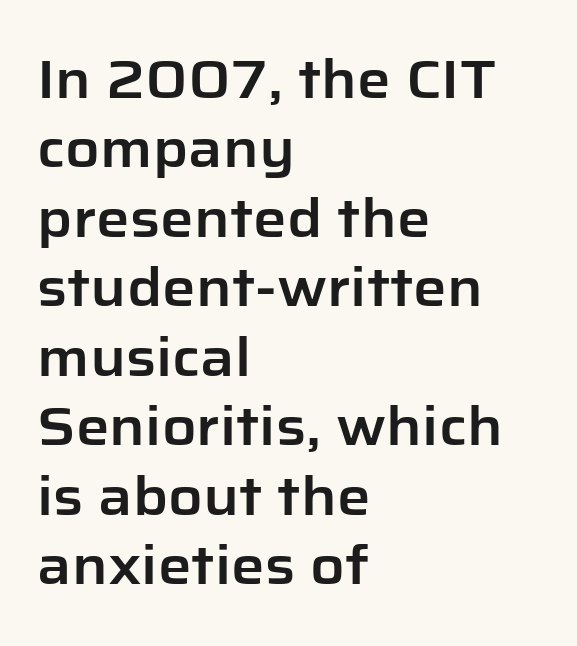
The image shows 53 px sans-serif type, upright; set left-aligned, normal line spacing (1.31x), normal letter spacing, not underlined; low stroke contrast and a medium x-height.
